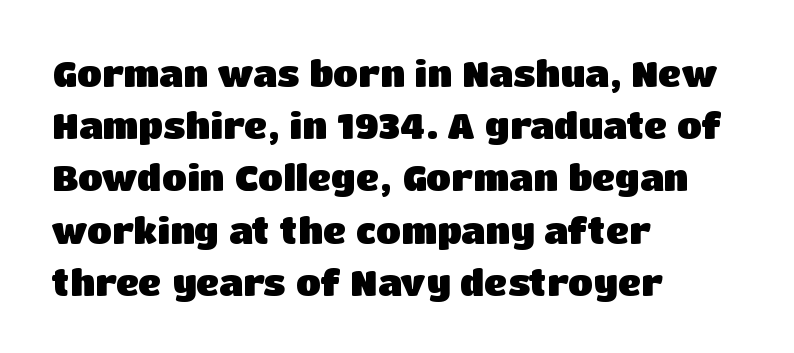
{"serif": "no", "italic": "no", "bold": "yes", "weight": "heavy", "width": "normal", "stroke_contrast": "low", "x_height": "large", "monospaced": "no", "underline": "no", "align": "left", "line_spacing": "normal", "line_spacing_ratio": 1.45, "letter_spacing": "normal", "letter_spacing_em": 0.0, "glyph_px": 36}
